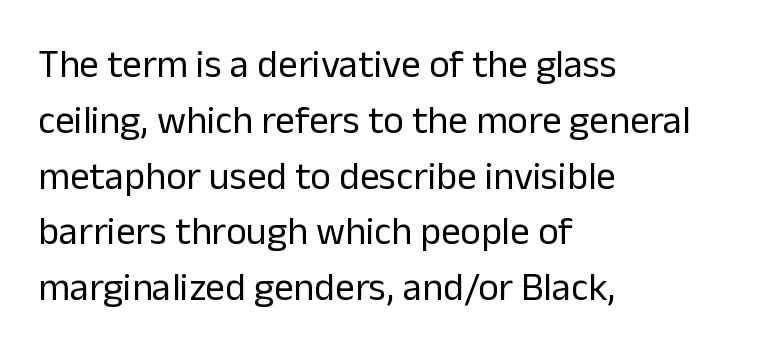
Is the letter spacing exaggerated? No — it looks like the ordinary default. The text block is weighted toward the left margin, trailing off unevenly rightward. Typographically, this falls in the sans-serif category. In terms of posture, this sample is upright.
